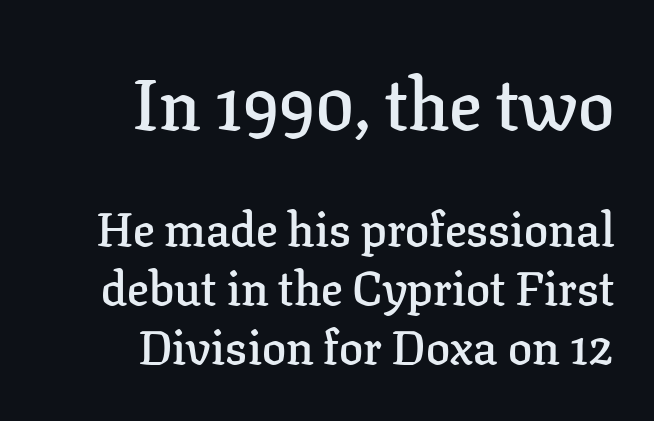
Look at the bottom of the vertical strokes: they flare into serifs here. The lettering stays uniformly vertical, giving the passage a roman look. Any mark beneath the type? The region is blank. The rendering uses a semibold face; strokes are thickened but not to full bold. The line texture is even and compact thanks to regular tracking. Character size in the leading block exceeds that of the trailing block.
